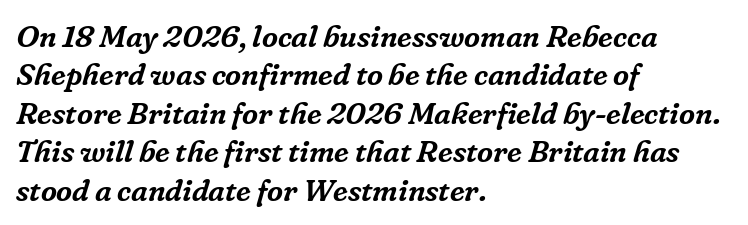
Yep, that's italic — everything's leaning. Look at the bottom of the vertical strokes: they flare into serifs here. These lines are rendered in a variable-pitch font. Underline: absent. The rendering anchors every line to the left-hand side.
